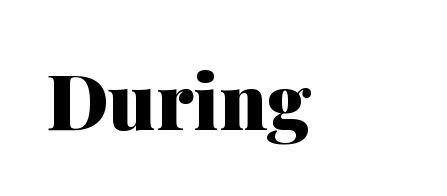
The image shows 77 px heavy serif type, upright; set left-aligned, normal letter spacing, not underlined; medium stroke contrast and a medium x-height.
